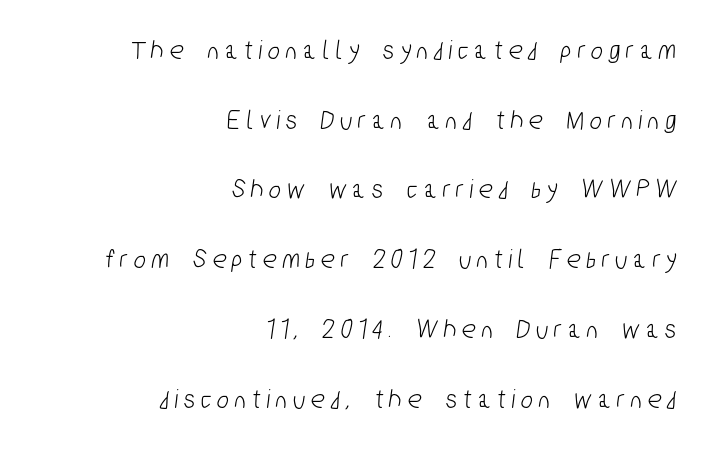
The image shows 28 px condensed sans-serif type; set right-aligned, loose line spacing (2.49x), unusually wide letter spacing (+0.23 em), not underlined; low stroke contrast and a medium x-height.
